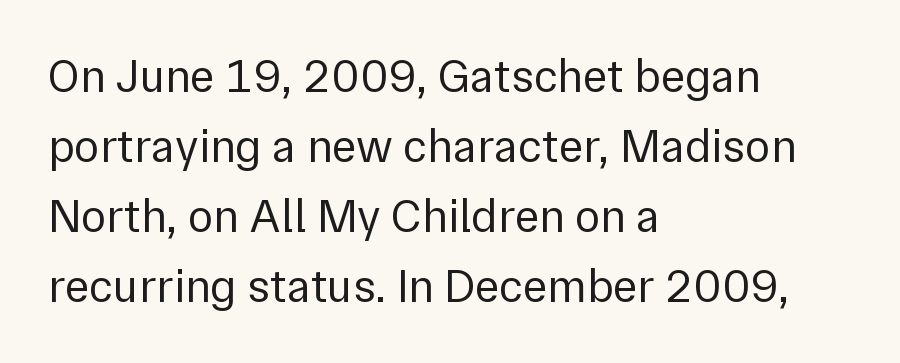
No letter is thick-stroked: the sample isn't bold. The typography opts for an upright posture over an oblique one. No extra tracking has been applied to these lines. Leading matches the norm, producing a regular column. One-word summary of the alignment: left.
